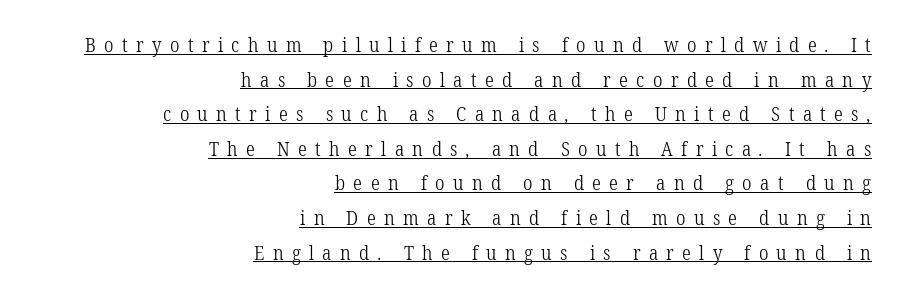
{"bold": "no", "underline": "yes", "align": "right", "line_spacing_ratio": 1.73, "letter_spacing": "wide", "letter_spacing_em": 0.42, "glyph_px": 20}
